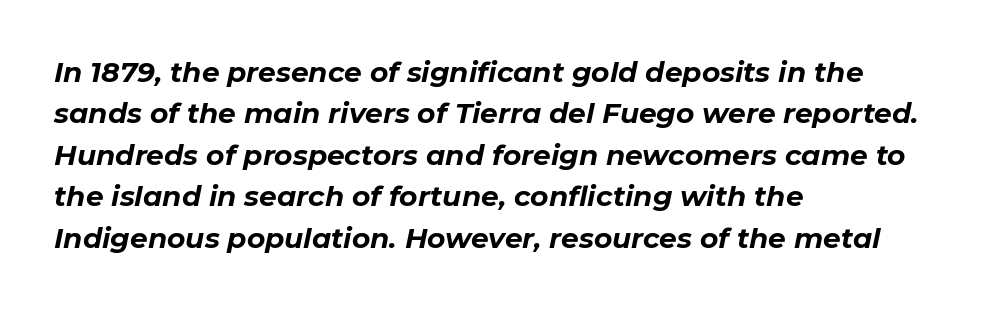
Q: Is the text bold? A: Yes.
Q: Is the text italic (slanted)? A: Yes, it leans right by about 11 degrees.
Q: Is the text underlined? A: No.
Q: How is the paragraph aligned? A: Left-aligned.
Q: Is the spacing between letters normal or unusually wide? A: Normal.
Q: Is the spacing between lines tight, normal or loose? A: Normal.
Q: Width (condensed, normal, or wide)? A: Normal.
Q: Stroke contrast? A: Low.
Q: x-height? A: Medium.
Q: Monospaced? A: No.
